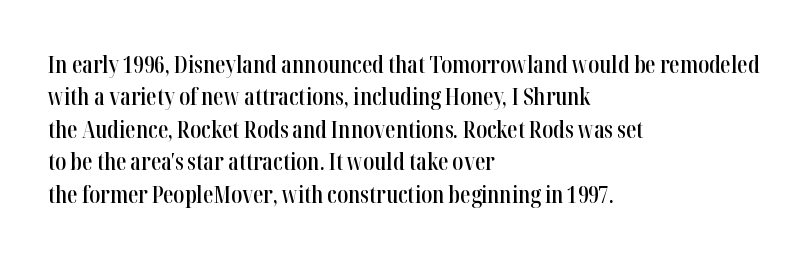
{"italic": "no", "bold": "semi", "underline": "no", "align": "left", "line_spacing": "normal", "line_spacing_ratio": 1.41, "letter_spacing": "normal", "letter_spacing_em": 0.0, "glyph_px": 23}
